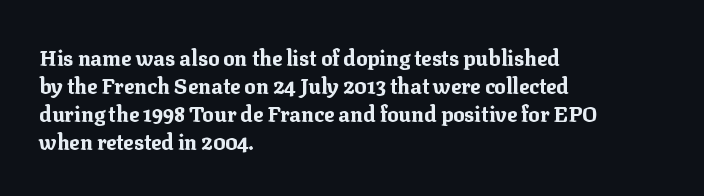
The image shows 21 px bold type, upright; set left-aligned, normal line spacing (1.33x), normal letter spacing, not underlined.
